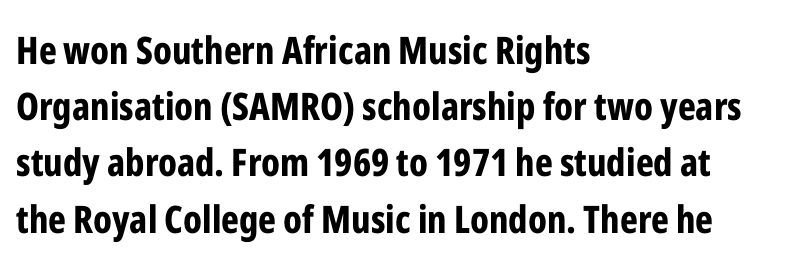
Q: Is the text bold? A: Yes.
Q: Is the text italic (slanted)? A: No, it is upright.
Q: Is the typeface a serif or a sans-serif typeface? A: Sans-serif.
Q: Is the text underlined? A: No.
Q: How is the paragraph aligned? A: Left-aligned.
Q: Is the spacing between letters normal or unusually wide? A: Normal.
Q: Is the spacing between lines tight, normal or loose? A: Normal.
Q: Width (condensed, normal, or wide)? A: Condensed.
Q: Stroke contrast? A: Low.
Q: x-height? A: Medium.
Q: Monospaced? A: No.
